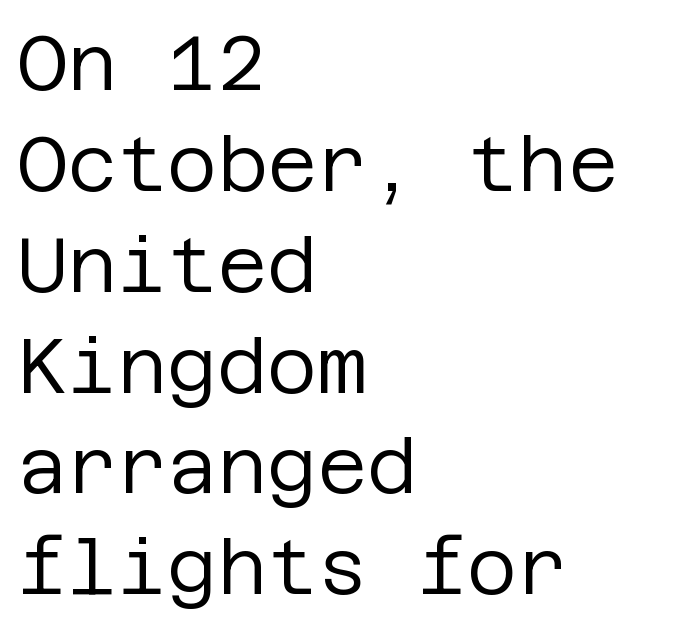
{"serif": "no", "italic": "no", "bold": "no", "weight": "regular", "width": "normal", "stroke_contrast": "low", "x_height": "large", "underline": "no", "align": "left", "line_spacing": "normal", "line_spacing_ratio": 1.31, "letter_spacing": "normal", "letter_spacing_em": 0.0, "glyph_px": 77}
